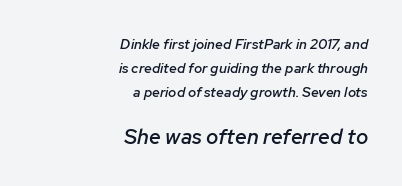
{"italic": "yes", "lean": "right", "slant_degrees": 12, "bold": "semi", "underline": "no", "align": "right", "line_spacing": "normal", "line_spacing_ratio": 1.7, "letter_spacing": "normal", "letter_spacing_em": 0.0, "larger_block": "second", "size_ratio": 1.5, "glyph_px": 21}
